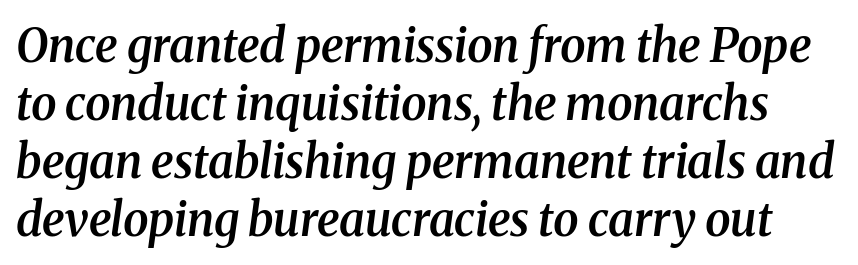
The image shows 46 px semibold serif type, italic (leaning right); set normal line spacing (1.26x), normal letter spacing, not underlined; medium stroke contrast and a medium x-height.
